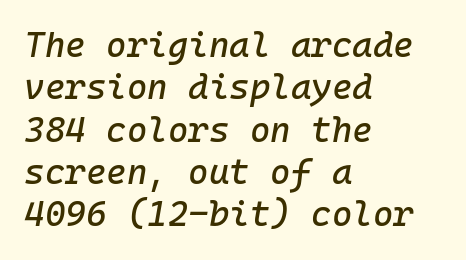
Q: Is the text italic (slanted)? A: Yes, it leans right by about 10 degrees.
Q: Is the text underlined? A: No.
Q: How is the paragraph aligned? A: Left-aligned.
Q: Is the spacing between letters normal or unusually wide? A: Normal.
Q: Width (condensed, normal, or wide)? A: Normal.
Q: Stroke contrast? A: Low.
Q: x-height? A: Medium.
Q: Monospaced? A: Yes.
